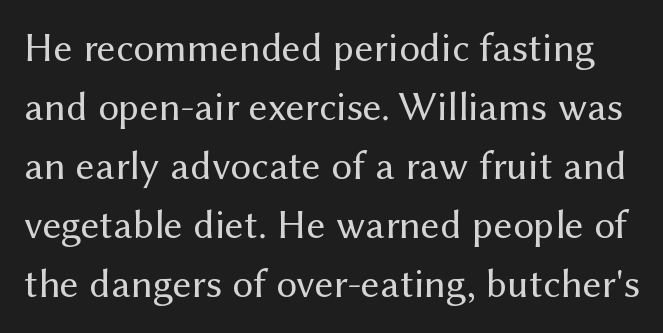
{"serif": "no", "italic": "no", "bold": "no", "weight": "regular", "width": "normal", "stroke_contrast": "medium", "x_height": "medium", "monospaced": "no", "underline": "no", "line_spacing": "normal", "line_spacing_ratio": 1.44, "letter_spacing": "normal", "letter_spacing_em": 0.0, "glyph_px": 41}
